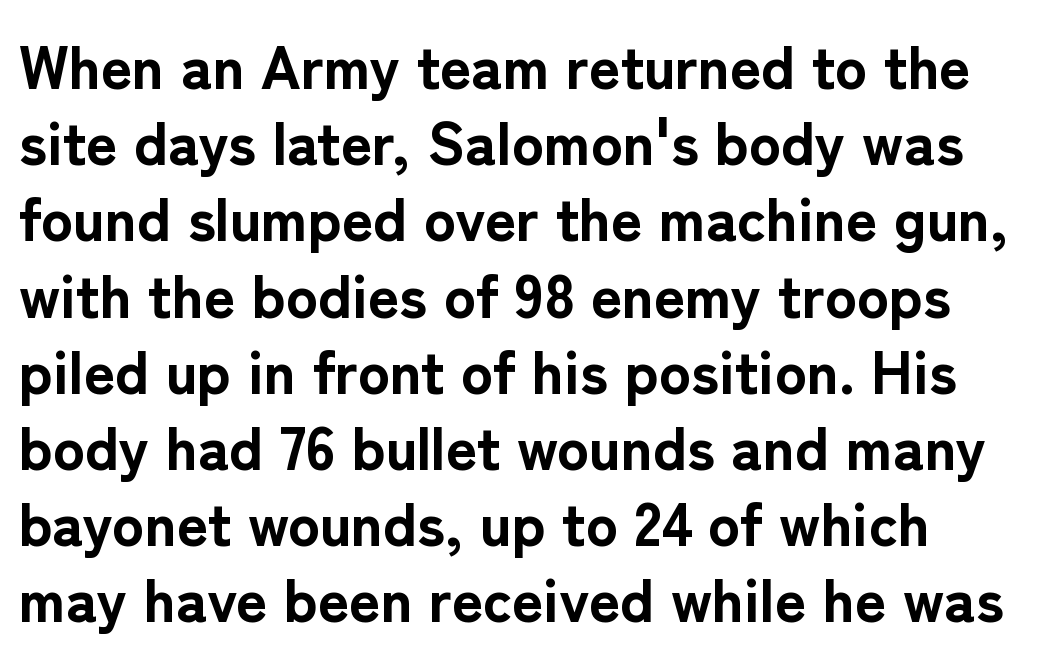
{"serif": "no", "italic": "no", "bold": "yes", "weight": "bold", "width": "normal", "stroke_contrast": "low", "x_height": "medium", "monospaced": "no", "underline": "no", "line_spacing": "normal", "line_spacing_ratio": 1.27, "letter_spacing": "normal", "letter_spacing_em": 0.0, "glyph_px": 60}
